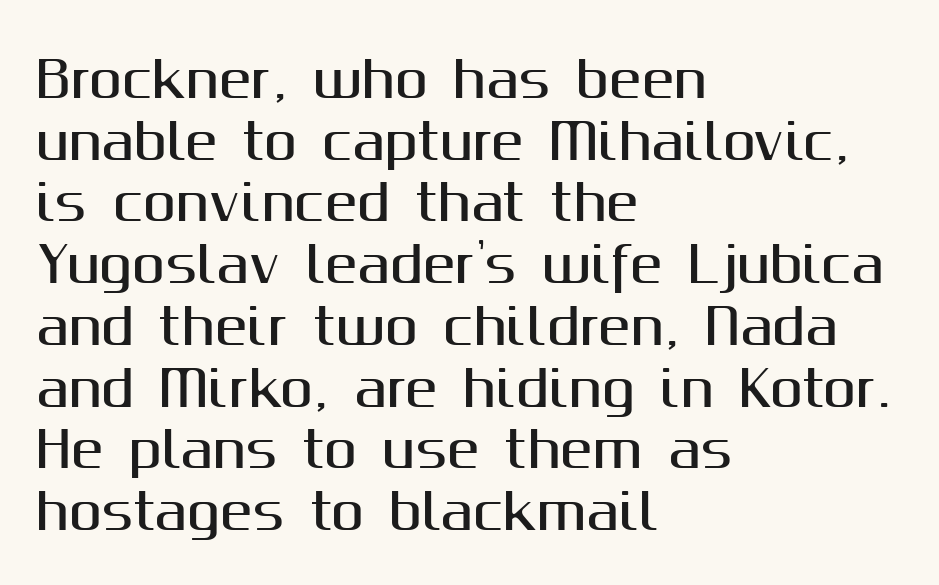
Q: Is the text italic (slanted)? A: No, it is upright.
Q: Is the typeface a serif or a sans-serif typeface? A: Sans-serif.
Q: Is the text underlined? A: No.
Q: How is the paragraph aligned? A: Left-aligned.
Q: Is the spacing between letters normal or unusually wide? A: Normal.
Q: Is the spacing between lines tight, normal or loose? A: Normal.
Q: Width (condensed, normal, or wide)? A: Normal.
Q: Stroke contrast? A: Medium.
Q: x-height? A: Medium.
Q: Monospaced? A: No.
